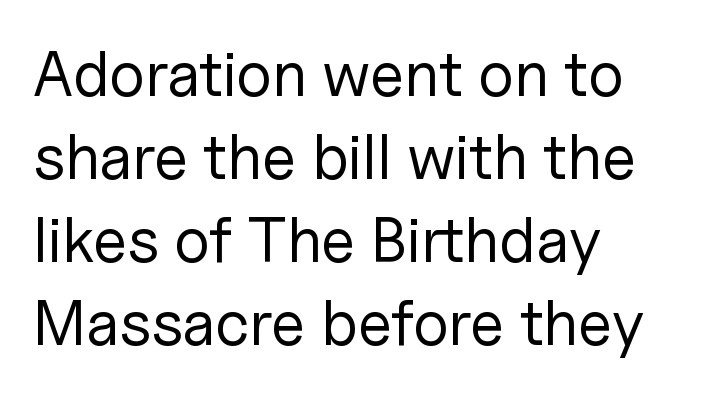
Q: Is the text bold? A: No.
Q: Is the text italic (slanted)? A: No, it is upright.
Q: Is the typeface a serif or a sans-serif typeface? A: Sans-serif.
Q: Is the text underlined? A: No.
Q: How is the paragraph aligned? A: Left-aligned.
Q: Is the spacing between letters normal or unusually wide? A: Normal.
Q: Is the spacing between lines tight, normal or loose? A: Normal.
Q: Width (condensed, normal, or wide)? A: Normal.
Q: Stroke contrast? A: Low.
Q: x-height? A: Medium.
Q: Monospaced? A: No.
